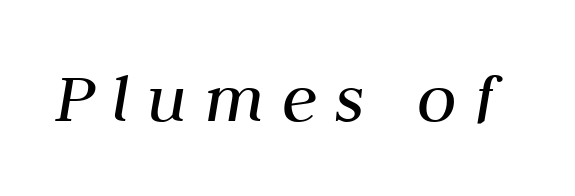
The image shows 73 px regular-weight type, italic (leaning right); set unusually wide letter spacing (+0.24 em), not underlined; medium stroke contrast and a medium x-height.
